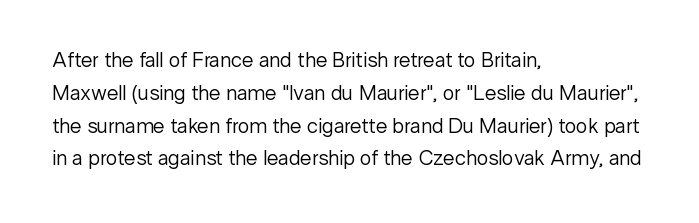
{"italic": "no", "bold": "no", "underline": "no", "align": "left", "line_spacing": "normal", "line_spacing_ratio": 1.56, "letter_spacing": "normal", "letter_spacing_em": 0.0, "glyph_px": 21}
